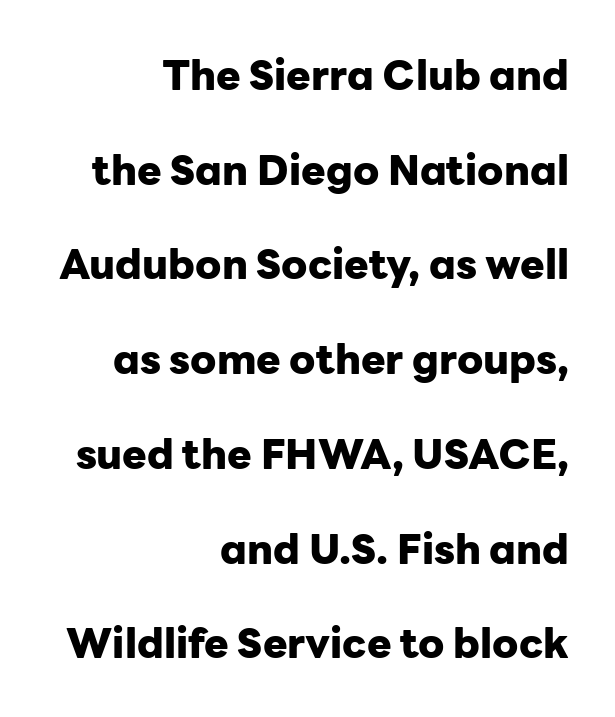
Q: Is the text bold? A: Yes.
Q: Is the text italic (slanted)? A: No, it is upright.
Q: Is the typeface a serif or a sans-serif typeface? A: Sans-serif.
Q: Is the text underlined? A: No.
Q: How is the paragraph aligned? A: Right-aligned.
Q: Is the spacing between letters normal or unusually wide? A: Normal.
Q: Is the spacing between lines tight, normal or loose? A: Loose.
Q: Width (condensed, normal, or wide)? A: Normal.
Q: Stroke contrast? A: Low.
Q: x-height? A: Medium.
Q: Monospaced? A: No.
